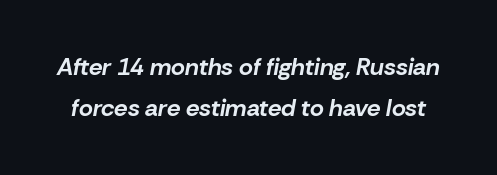
The image shows 24 px bold type, italic (leaning right); set normal line spacing (1.69x), normal letter spacing, not underlined.
